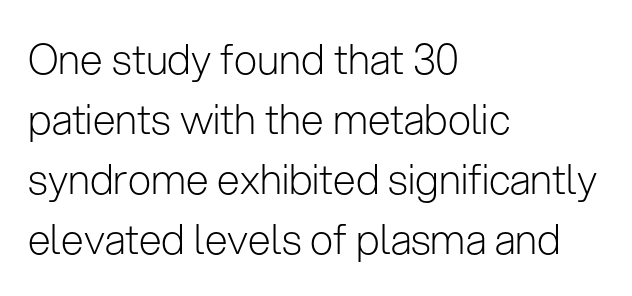
Is the type heavy? It reads as light-to-regular instead. This sample has the flowing, uneven cadence of proportional lettering. The leading is moderate, giving the passage an even texture. The ragged edge is on the right, which tells us the setting is flush left.
